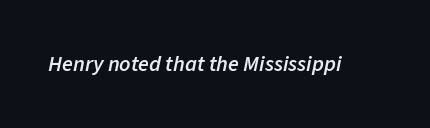
Q: Is the text bold? A: Semi-bold.
Q: Is the text italic (slanted)? A: Yes, it leans right by about 11 degrees.
Q: Is the text underlined? A: No.
Q: Is the spacing between letters normal or unusually wide? A: Normal.
